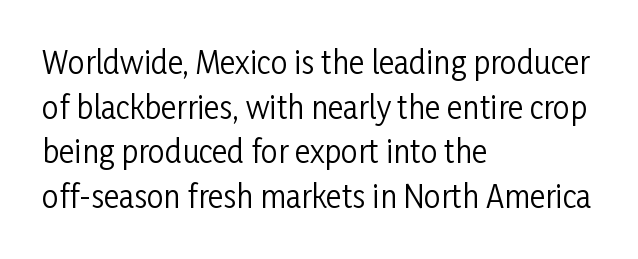
The ragged edge is on the right, which tells us the setting is flush left. The rendering uses natural spacing where letterforms have individual widths. Glance below the letters and you will spot only blank space. Does the type have serifs? No, each stem ends abruptly. Observe the ordinary spacing: letters are neighbours, not strangers. Heft: none added — not bold.
